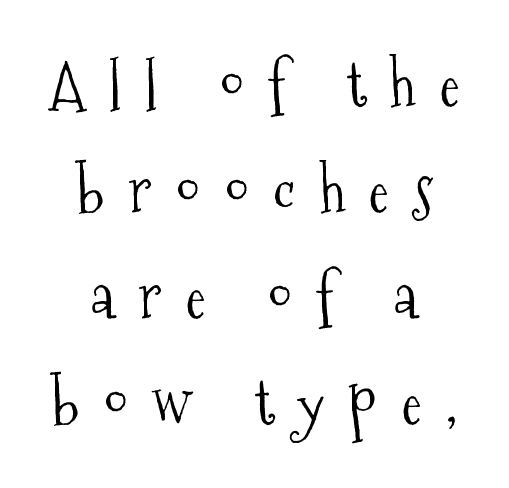
Q: Is the text bold? A: No.
Q: Is the text italic (slanted)? A: No, it is upright.
Q: Is the typeface a serif or a sans-serif typeface? A: Serif.
Q: Is the text underlined? A: No.
Q: How is the paragraph aligned? A: Centered.
Q: Is the spacing between letters normal or unusually wide? A: Unusually wide.
Q: Width (condensed, normal, or wide)? A: Condensed.
Q: Stroke contrast? A: Medium.
Q: x-height? A: Medium.
Q: Monospaced? A: No.
